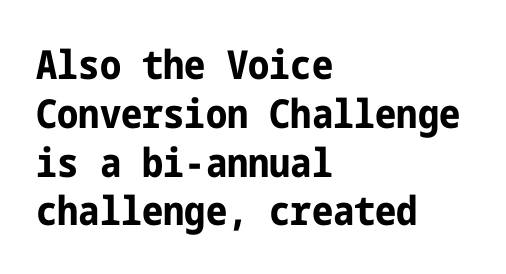
The image shows 40 px bold, condensed sans-serif type, upright; set left-aligned, line spacing 1.22x, normal letter spacing, not underlined; low stroke contrast and a medium x-height.
